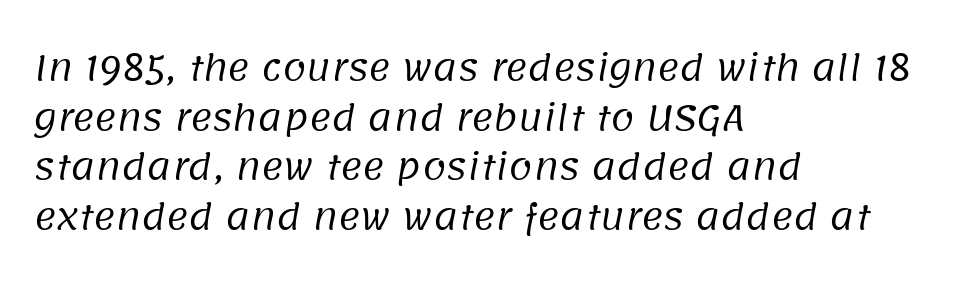
Q: Is the text bold? A: No.
Q: Is the typeface a serif or a sans-serif typeface? A: Sans-serif.
Q: Is the text underlined? A: No.
Q: How is the paragraph aligned? A: Left-aligned.
Q: Is the spacing between letters normal or unusually wide? A: Normal.
Q: Is the spacing between lines tight, normal or loose? A: Normal.
Q: Width (condensed, normal, or wide)? A: Normal.
Q: Stroke contrast? A: Low.
Q: x-height? A: Large.
Q: Monospaced? A: No.
